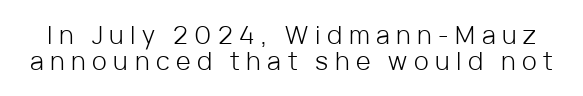
The image shows 25 px text type, upright; set tight line spacing (1.05x), unusually wide letter spacing (+0.26 em), not underlined.
